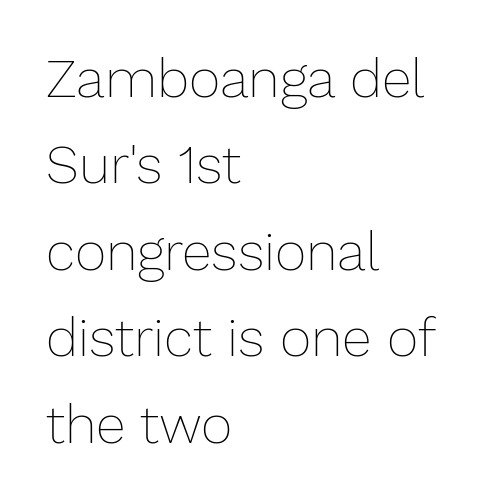
Interline gaps are of average width in this sample. Line beginnings align vertically; line endings do not. The letters look calm and open, with moderate or lighter stems. Every stem runs plumb, perpendicular to the baseline. The strip under each line holds only bare page. This sample has the flowing, uneven cadence of proportional lettering.
